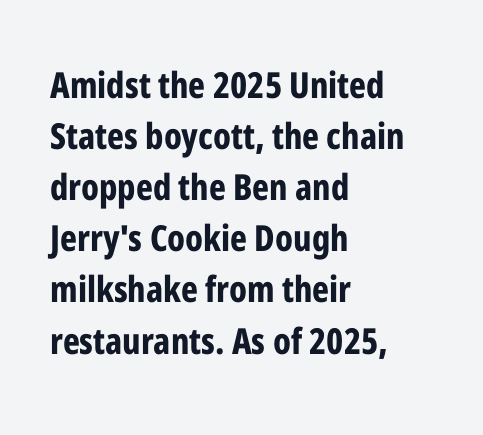
Quick note: interline space is typical. The passage shown is emphatically bold. Rule under the text: the space is simply empty. The letterforms sit shoulder to shoulder at normal distance.
